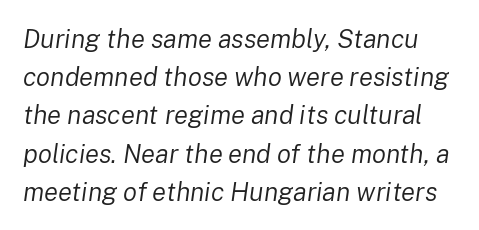
{"italic": "yes", "lean": "right", "slant_degrees": 8, "bold": "no", "underline": "no", "line_spacing": "normal", "line_spacing_ratio": 1.47, "letter_spacing": "normal", "letter_spacing_em": 0.0, "glyph_px": 26}
